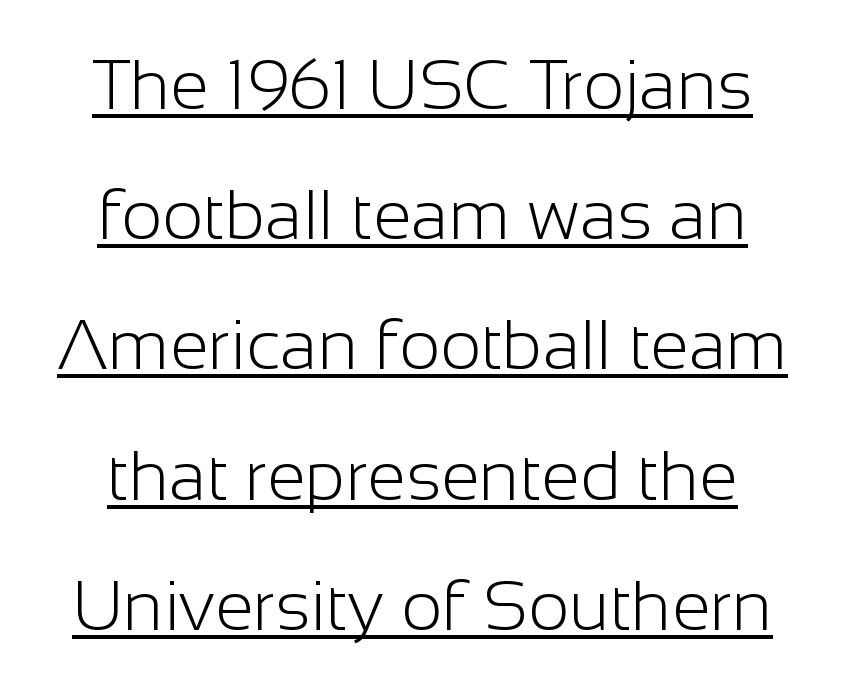
{"serif": "no", "italic": "no", "bold": "no", "weight": "light", "width": "normal", "stroke_contrast": "low", "x_height": "medium", "monospaced": "no", "underline": "yes", "line_spacing_ratio": 1.86, "letter_spacing": "normal", "letter_spacing_em": 0.0, "glyph_px": 70}
